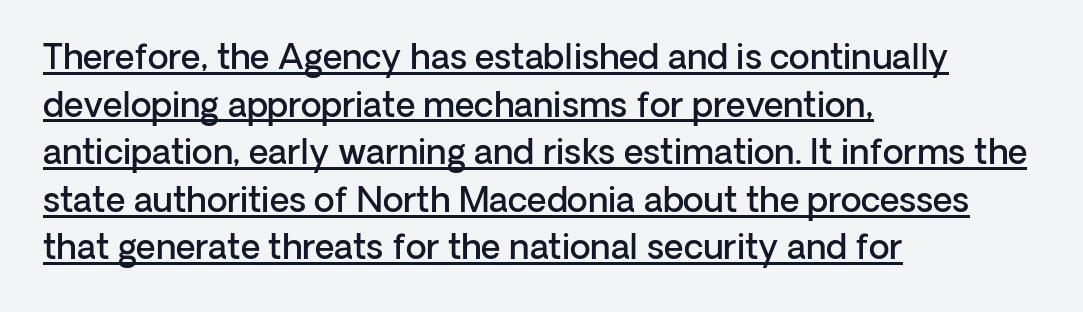
{"serif": "no", "italic": "no", "bold": "semi", "weight": "semibold", "width": "normal", "stroke_contrast": "low", "x_height": "medium", "monospaced": "no", "underline": "yes", "align": "left", "line_spacing": "normal", "line_spacing_ratio": 1.4, "letter_spacing": "normal", "letter_spacing_em": 0.0, "glyph_px": 34}
